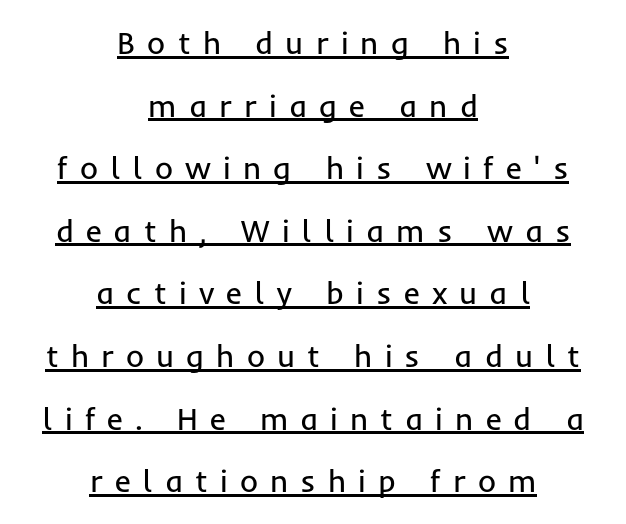
The font family rendered here belongs to the sans-serif group. Letters have the restrained weight of plain body copy at most. Notice how a bar underscores the lettering throughout. The passage shown has open, widely tracked lettering throughout.
